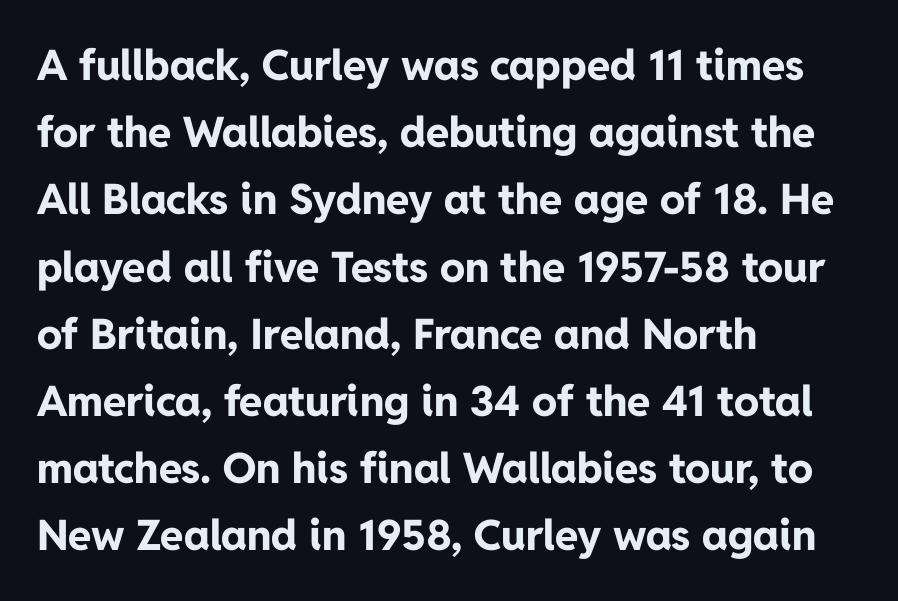
The image shows 42 px bold sans-serif type, upright; set left-aligned, normal line spacing (1.6x), normal letter spacing, not underlined; low stroke contrast and a medium x-height.
